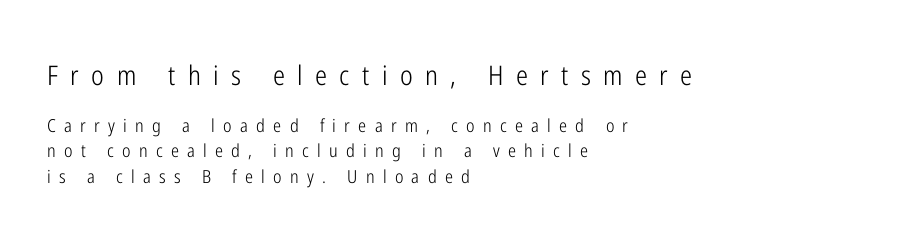
Typeset ragged right — the left edge is the straight one. The letterforms stand isolated, each surrounded by extra space. A bare baseline throughout the passage. These two chunks differ in scale, with the top chunk taking the larger measure. This block has exactly the height ordinary leading produces. Bold? No — there's no thickening of the strokes.
